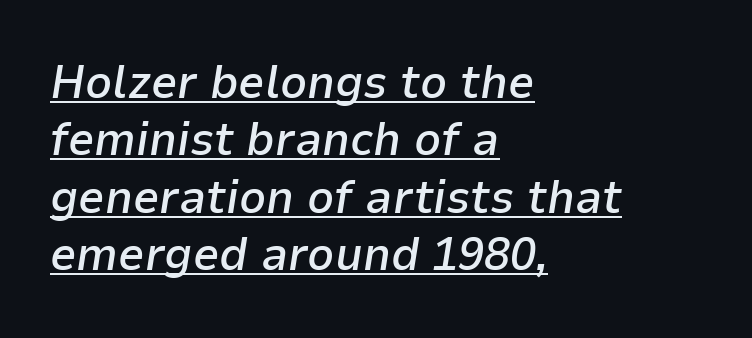
{"italic": "yes", "lean": "right", "slant_degrees": 9, "bold": "semi", "weight": "semibold", "width": "normal", "stroke_contrast": "low", "x_height": "medium", "monospaced": "no", "underline": "yes", "align": "left", "line_spacing_ratio": 1.22, "letter_spacing": "normal", "letter_spacing_em": 0.0, "glyph_px": 47}
